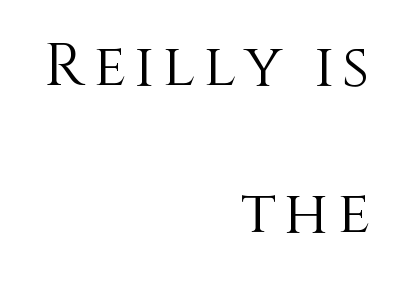
The image shows 60 px light type, upright; set right-aligned, loose line spacing (2.45x), not underlined; a large x-height.
